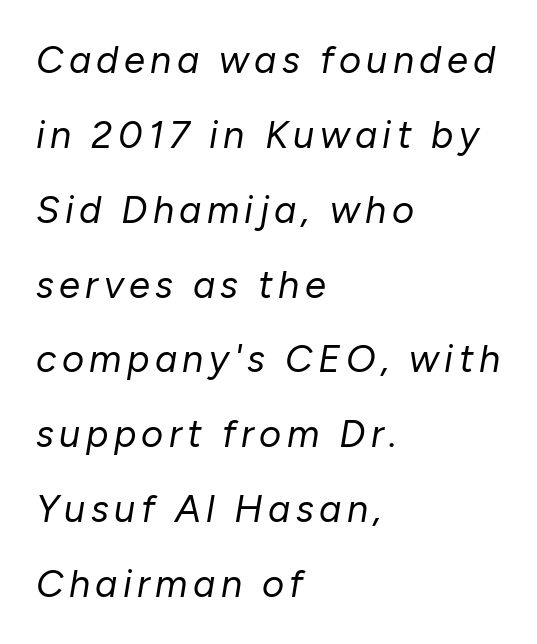
Q: Is the text bold? A: No.
Q: Is the text italic (slanted)? A: Yes, it leans right by about 10 degrees.
Q: Is the text underlined? A: No.
Q: How is the paragraph aligned? A: Left-aligned.
Q: Is the spacing between lines tight, normal or loose? A: Loose.
Q: Width (condensed, normal, or wide)? A: Normal.
Q: Stroke contrast? A: Low.
Q: x-height? A: Medium.
Q: Monospaced? A: No.
